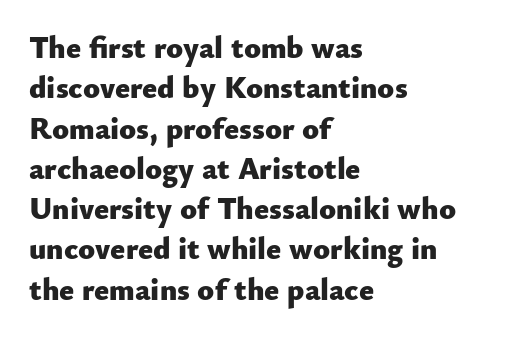
The image shows 31 px heavy sans-serif type, upright; set left-aligned, normal line spacing (1.3x), normal letter spacing, not underlined; low stroke contrast and a small x-height.
